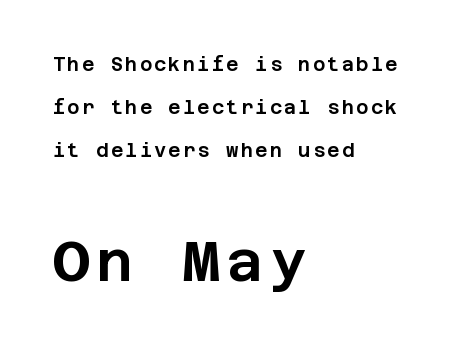
These lines stack with their left ends in a neat column. A roman cut, with each character standing at attention. In terms of letterform style, serifs are entirely absent. A clean baseline with only descenders dipping below it.
